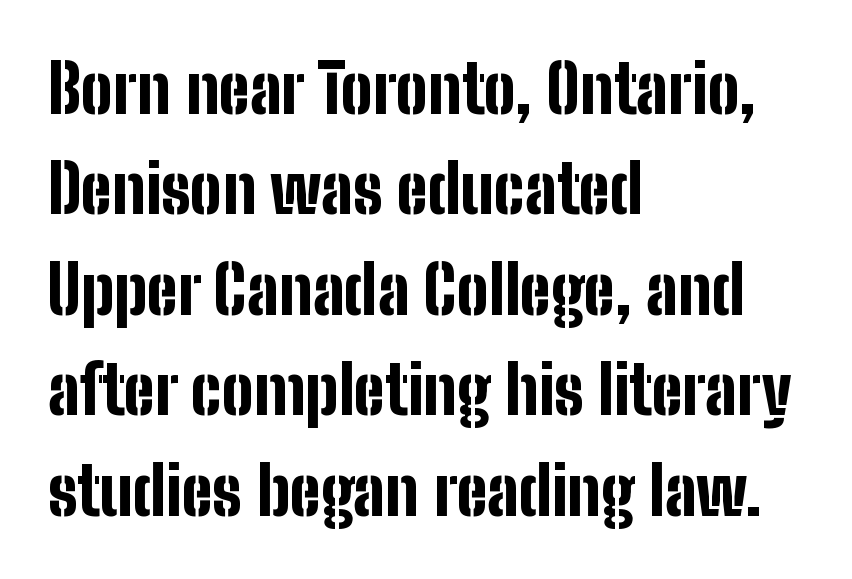
The rendering uses a moderate line-height, typical for paragraphs. Regarding serifs, this sample does without them. Every letter is thick-stroked: bold, no question. The ragged edge is on the right, which tells us the setting is flush left. It's the straight-up-and-down kind of type.
